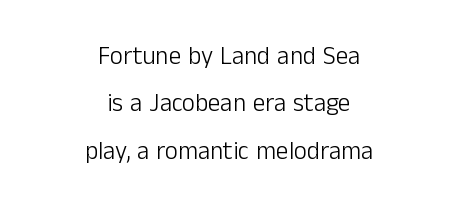
These lines were composed using upright roman letters. On a weight scale, this lands at 450 or below. Notice the wide empty band between every row — that's loose leading. Descender tails drop into unmarked territory. This sample is center-justified, so both line endings float freely.
